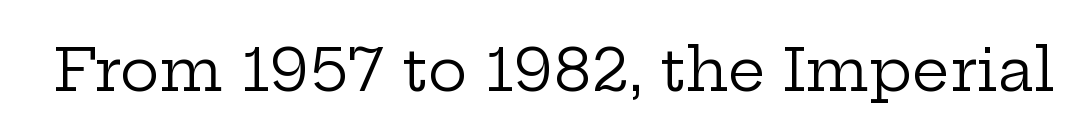
Q: Is the text bold? A: No.
Q: Is the text italic (slanted)? A: No, it is upright.
Q: Is the typeface a serif or a sans-serif typeface? A: Serif.
Q: Is the text underlined? A: No.
Q: Is the spacing between letters normal or unusually wide? A: Normal.
Q: Width (condensed, normal, or wide)? A: Wide.
Q: Stroke contrast? A: Low.
Q: x-height? A: Medium.
Q: Monospaced? A: No.
